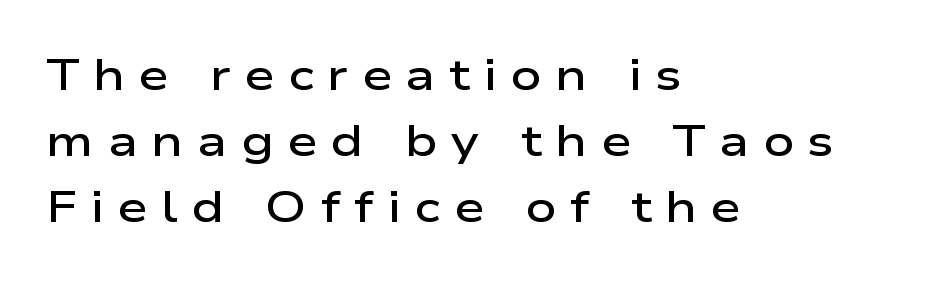
The image shows 43 px semibold, wide sans-serif type, upright; set left-aligned, normal line spacing (1.54x), unusually wide letter spacing (+0.32 em), not underlined; low stroke contrast and a medium x-height.
